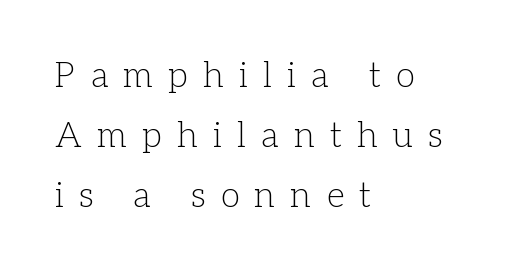
Q: Is the text bold? A: No.
Q: Is the text italic (slanted)? A: No, it is upright.
Q: Is the typeface a serif or a sans-serif typeface? A: Serif.
Q: Is the text underlined? A: No.
Q: How is the paragraph aligned? A: Left-aligned.
Q: Is the spacing between letters normal or unusually wide? A: Unusually wide.
Q: Width (condensed, normal, or wide)? A: Normal.
Q: Stroke contrast? A: Low.
Q: x-height? A: Medium.
Q: Monospaced? A: No.
